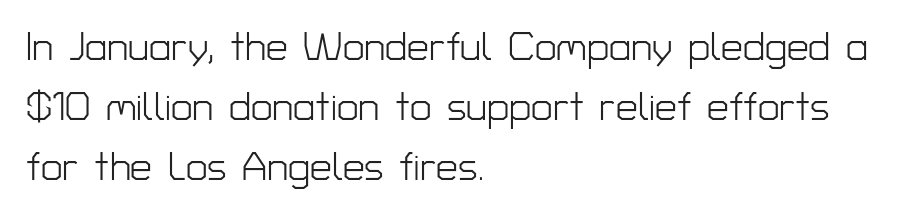
{"serif": "no", "italic": "no", "bold": "no", "weight": "light", "width": "normal", "stroke_contrast": "low", "x_height": "medium", "monospaced": "no", "underline": "no", "align": "left", "line_spacing": "normal", "line_spacing_ratio": 1.54, "letter_spacing": "normal", "letter_spacing_em": 0.0, "glyph_px": 39}
